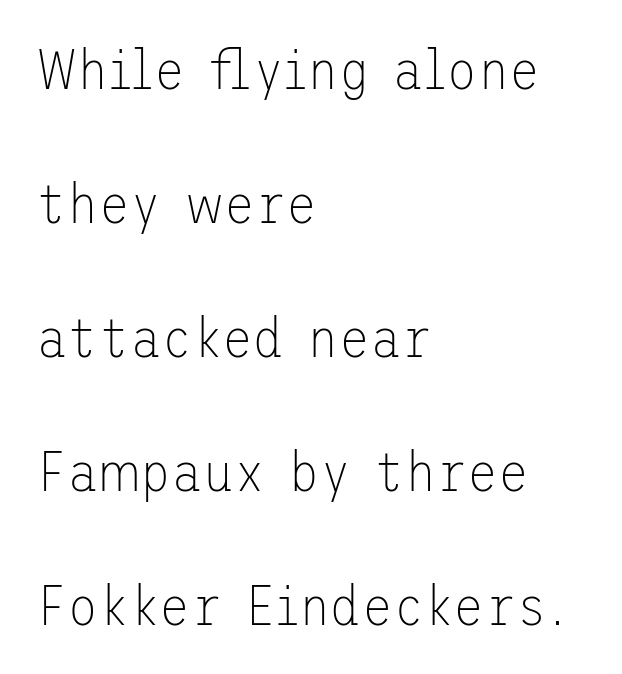
The image shows 57 px thin sans-serif type, upright; set left-aligned, loose line spacing (2.35x), normal letter spacing, not underlined; low stroke contrast and a medium x-height.
